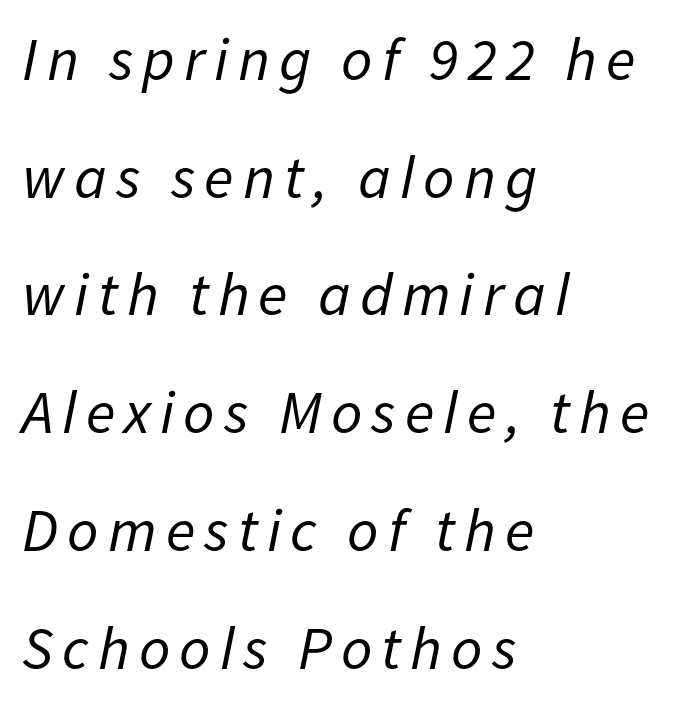
{"italic": "yes", "lean": "right", "slant_degrees": 11, "bold": "no", "weight": "regular", "width": "normal", "stroke_contrast": "low", "x_height": "medium", "monospaced": "no", "underline": "no", "align": "left", "line_spacing": "loose", "line_spacing_ratio": 1.93, "glyph_px": 61}
